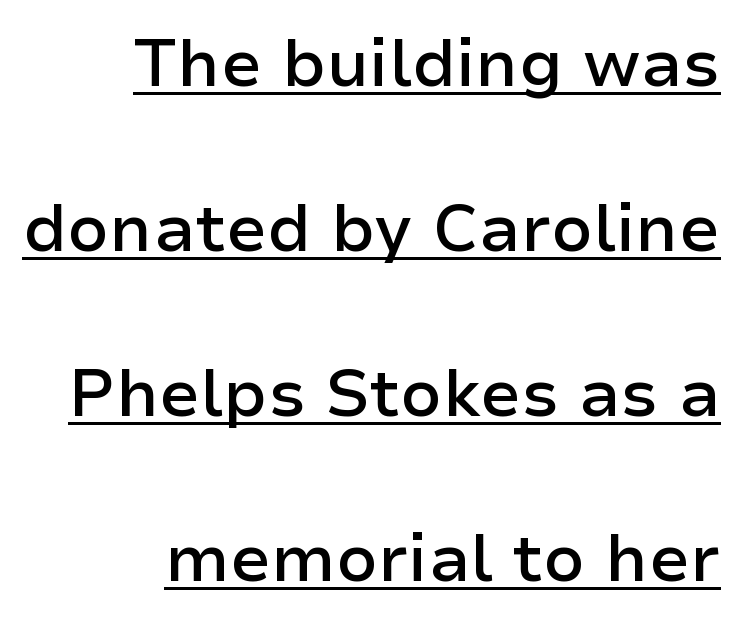
Q: Is the text bold? A: Semi-bold.
Q: Is the text italic (slanted)? A: No, it is upright.
Q: Is the typeface a serif or a sans-serif typeface? A: Sans-serif.
Q: Is the text underlined? A: Yes.
Q: How is the paragraph aligned? A: Right-aligned.
Q: Is the spacing between letters normal or unusually wide? A: Normal.
Q: Is the spacing between lines tight, normal or loose? A: Loose.
Q: Width (condensed, normal, or wide)? A: Normal.
Q: Stroke contrast? A: Low.
Q: x-height? A: Medium.
Q: Monospaced? A: No.
